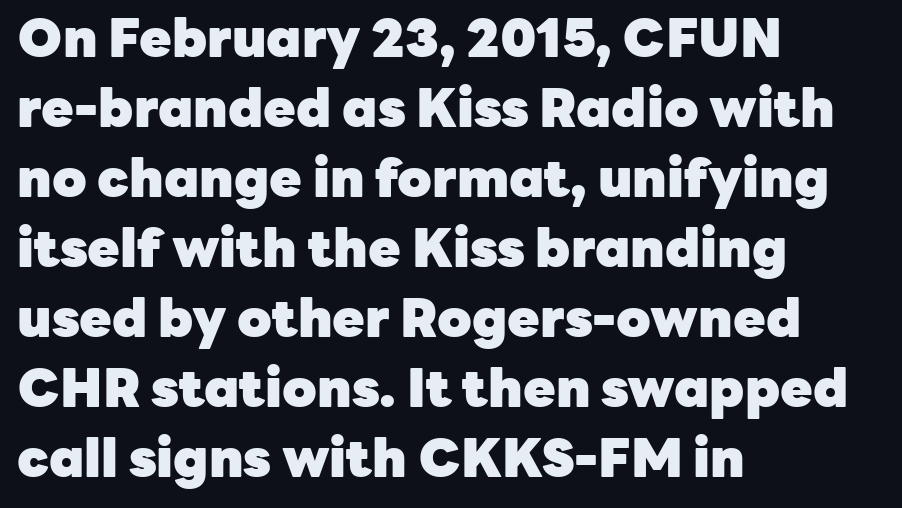
Heft: maximum for text — a bold. Do the letters lean? They stand straight. Descender tails drop into unmarked territory. A typesetter would call this proportional, since set widths differ per character.
